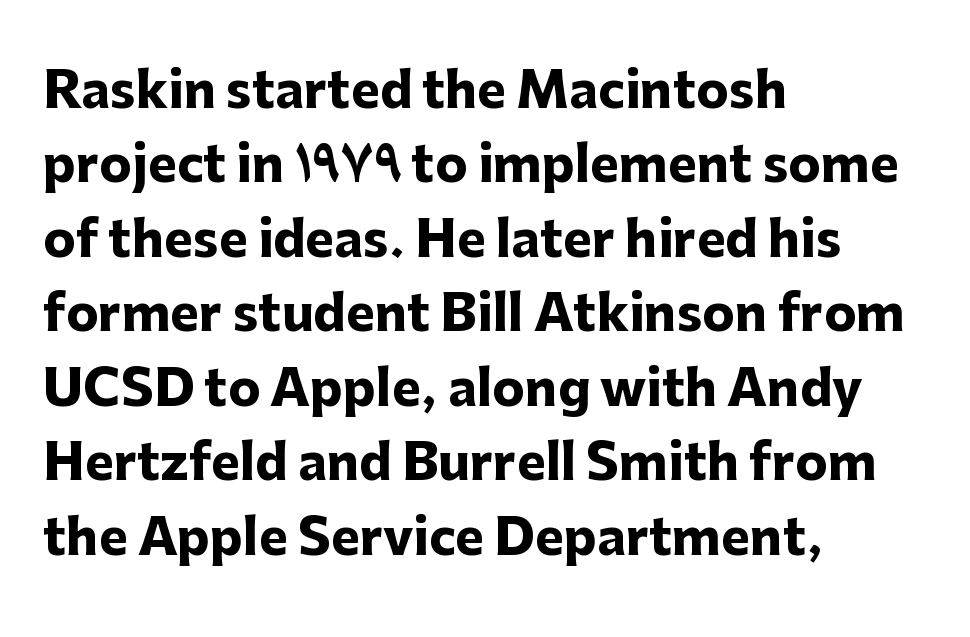
Q: Is the text bold? A: Yes.
Q: Is the text italic (slanted)? A: No, it is upright.
Q: Is the typeface a serif or a sans-serif typeface? A: Sans-serif.
Q: Is the text underlined? A: No.
Q: How is the paragraph aligned? A: Left-aligned.
Q: Is the spacing between letters normal or unusually wide? A: Normal.
Q: Is the spacing between lines tight, normal or loose? A: Normal.
Q: Width (condensed, normal, or wide)? A: Normal.
Q: Stroke contrast? A: Low.
Q: x-height? A: Medium.
Q: Monospaced? A: No.
